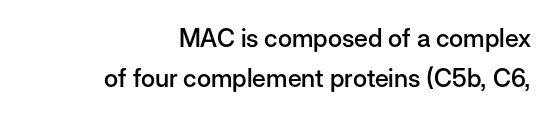
{"italic": "no", "bold": "semi", "underline": "no", "align": "right", "line_spacing": "normal", "line_spacing_ratio": 1.62, "letter_spacing": "normal", "letter_spacing_em": 0.0, "glyph_px": 25}
